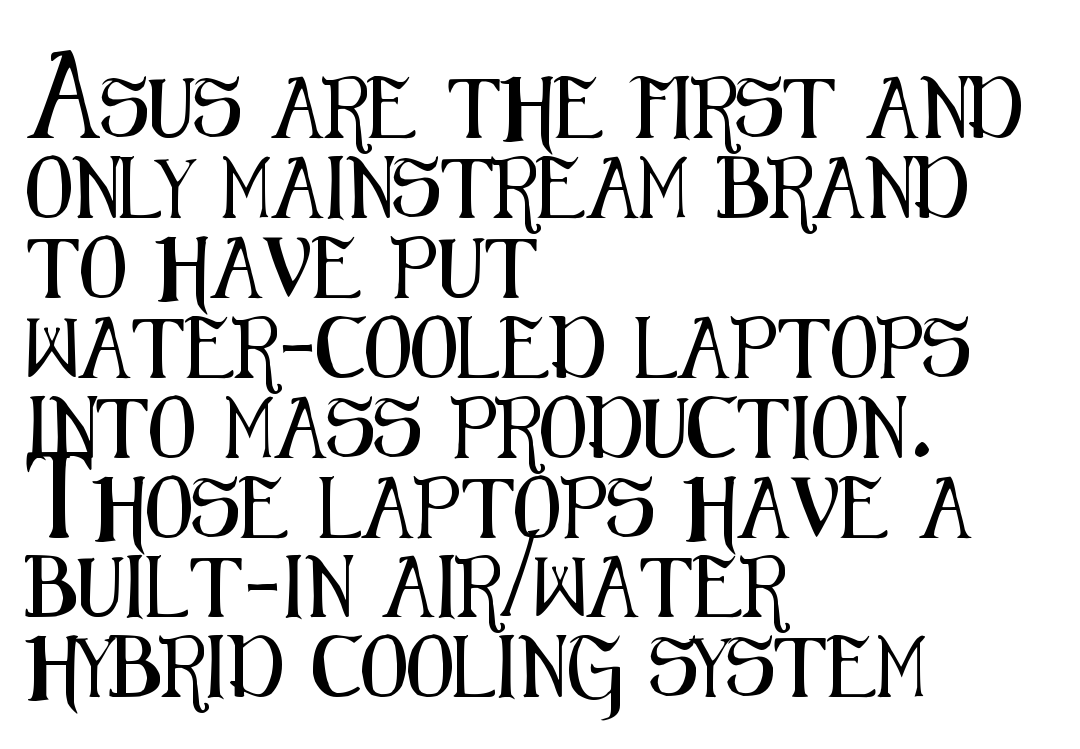
{"italic": "no", "width": "condensed", "stroke_contrast": "medium", "x_height": "medium", "monospaced": "no", "underline": "no", "align": "left", "line_spacing": "normal", "line_spacing_ratio": 1.31, "letter_spacing": "normal", "letter_spacing_em": 0.0, "glyph_px": 61}
